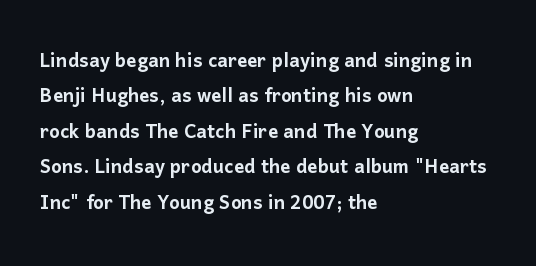
The image shows 25 px text type, upright; set left-aligned, normal line spacing (1.42x), normal letter spacing, not underlined.
